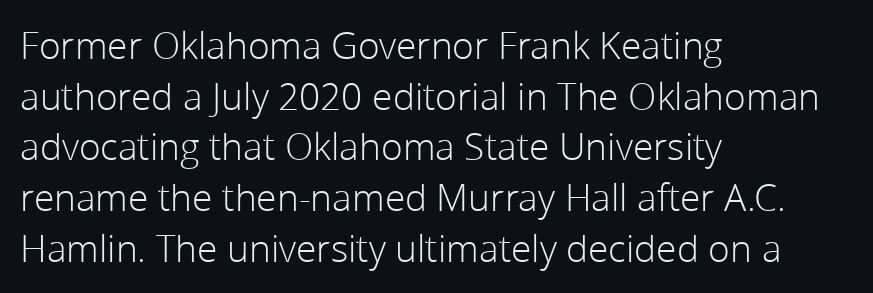
{"serif": "no", "italic": "no", "bold": "no", "weight": "light", "width": "normal", "stroke_contrast": "low", "x_height": "medium", "monospaced": "no", "underline": "no", "align": "left", "line_spacing": "normal", "line_spacing_ratio": 1.37, "letter_spacing": "normal", "letter_spacing_em": 0.0, "glyph_px": 37}
